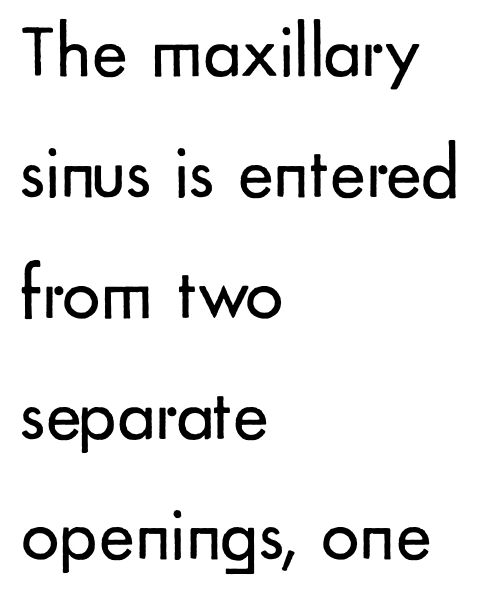
The image shows 76 px regular-weight sans-serif type, upright; set left-aligned, normal line spacing (1.59x), normal letter spacing, not underlined; low stroke contrast and a small x-height.
